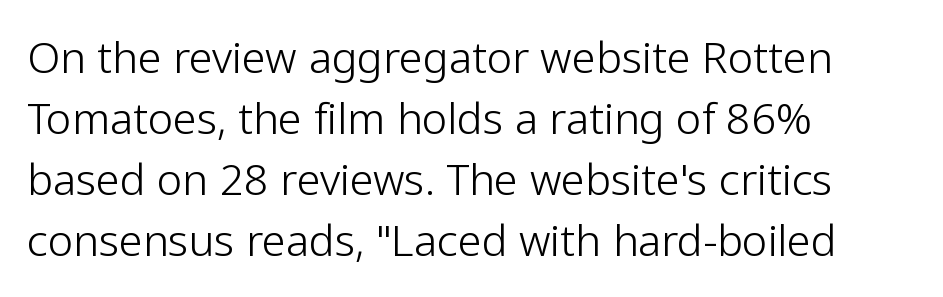
{"serif": "no", "italic": "no", "bold": "no", "weight": "light", "width": "normal", "stroke_contrast": "low", "x_height": "medium", "monospaced": "no", "underline": "no", "align": "left", "line_spacing": "normal", "line_spacing_ratio": 1.42, "letter_spacing": "normal", "letter_spacing_em": 0.0, "glyph_px": 43}
